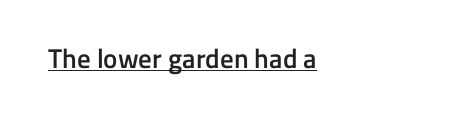
Q: Is the text bold? A: Semi-bold.
Q: Is the text italic (slanted)? A: No, it is upright.
Q: Is the text underlined? A: Yes.
Q: Is the spacing between letters normal or unusually wide? A: Normal.
